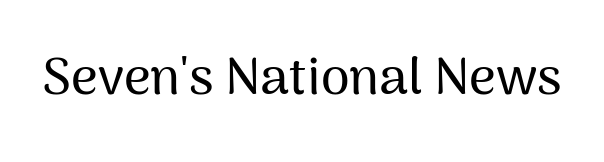
{"serif": "no", "italic": "no", "width": "normal", "stroke_contrast": "medium", "x_height": "medium", "monospaced": "no", "underline": "no", "letter_spacing": "normal", "letter_spacing_em": 0.0, "glyph_px": 52}
